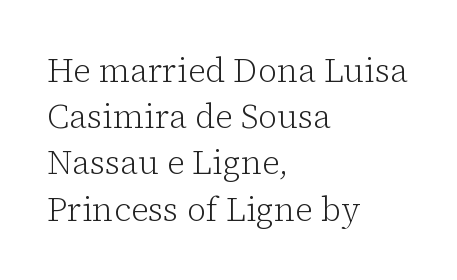
Characters follow at the spacing the type designer built in. Nope, not italic — everything's standing straight. A bare baseline throughout the passage. The cut favours lightness, reaching ordinary text weight at its darkest. The characters display serif detailing at their extremities. Visually the block forms a straight wall on the left and a jagged coastline on the right.
